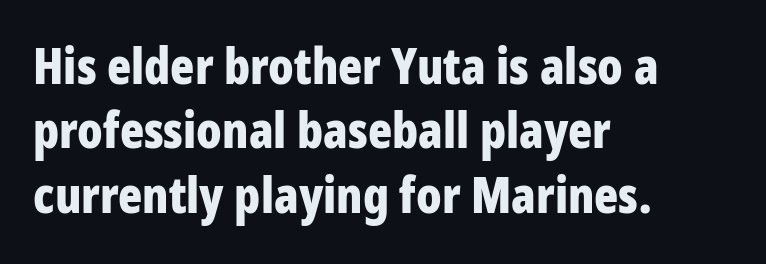
Q: Is the text bold? A: Yes.
Q: Is the text italic (slanted)? A: No, it is upright.
Q: Is the typeface a serif or a sans-serif typeface? A: Sans-serif.
Q: Is the text underlined? A: No.
Q: How is the paragraph aligned? A: Left-aligned.
Q: Is the spacing between letters normal or unusually wide? A: Normal.
Q: Is the spacing between lines tight, normal or loose? A: Normal.
Q: Width (condensed, normal, or wide)? A: Condensed.
Q: Stroke contrast? A: Low.
Q: x-height? A: Large.
Q: Monospaced? A: No.
